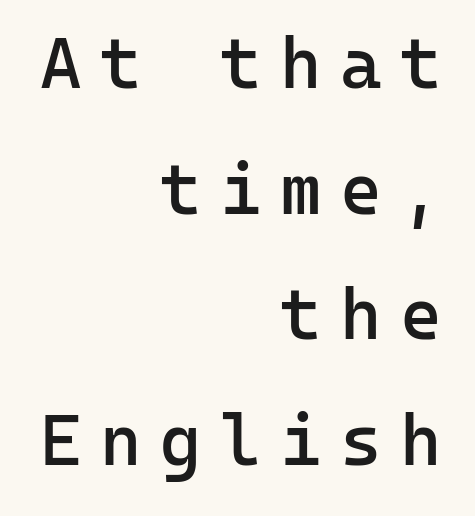
Q: Is the text bold? A: Semi-bold.
Q: Is the text italic (slanted)? A: No, it is upright.
Q: Is the typeface a serif or a sans-serif typeface? A: Sans-serif.
Q: Is the text underlined? A: No.
Q: How is the paragraph aligned? A: Right-aligned.
Q: Is the spacing between letters normal or unusually wide? A: Unusually wide.
Q: Width (condensed, normal, or wide)? A: Normal.
Q: Stroke contrast? A: Low.
Q: x-height? A: Medium.
Q: Monospaced? A: Yes.
